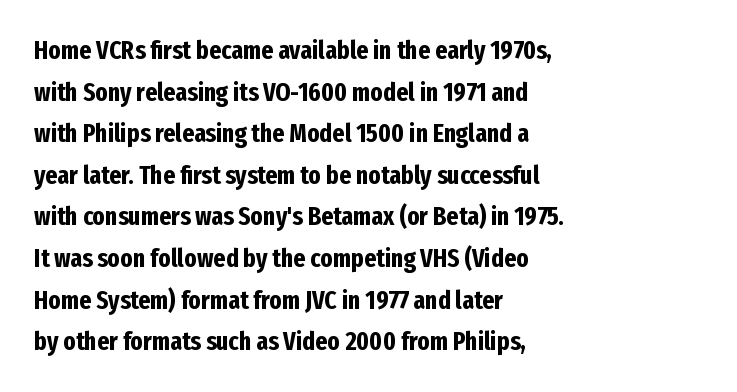
Q: Is the text bold? A: Yes.
Q: Is the text italic (slanted)? A: No, it is upright.
Q: Is the text underlined? A: No.
Q: How is the paragraph aligned? A: Left-aligned.
Q: Is the spacing between letters normal or unusually wide? A: Normal.
Q: Is the spacing between lines tight, normal or loose? A: Normal.
